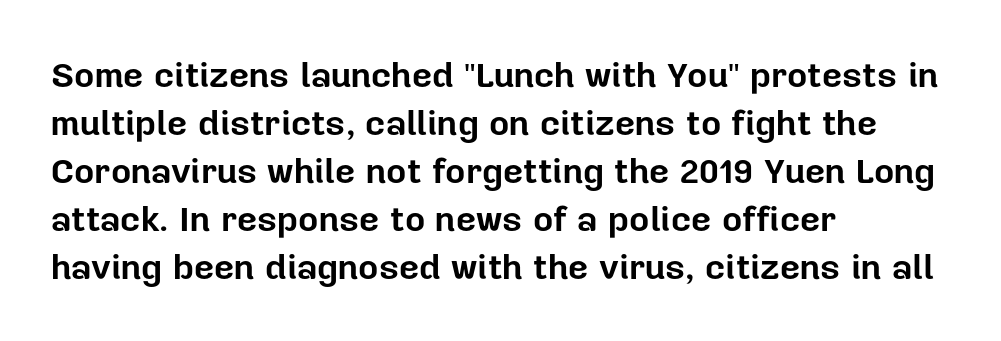
Q: Is the text bold? A: Yes.
Q: Is the text italic (slanted)? A: No, it is upright.
Q: Is the typeface a serif or a sans-serif typeface? A: Sans-serif.
Q: Is the text underlined? A: No.
Q: How is the paragraph aligned? A: Left-aligned.
Q: Is the spacing between letters normal or unusually wide? A: Normal.
Q: Is the spacing between lines tight, normal or loose? A: Normal.
Q: Width (condensed, normal, or wide)? A: Normal.
Q: Stroke contrast? A: Low.
Q: x-height? A: Medium.
Q: Monospaced? A: No.
